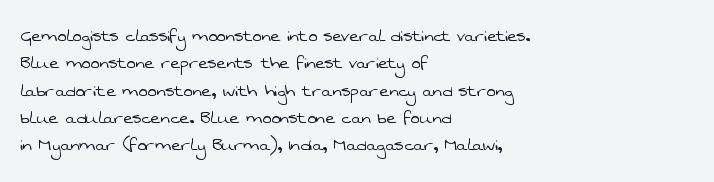
{"bold": "no", "underline": "no", "align": "left", "line_spacing": "normal", "line_spacing_ratio": 1.3, "letter_spacing": "normal", "letter_spacing_em": 0.0, "glyph_px": 21}
